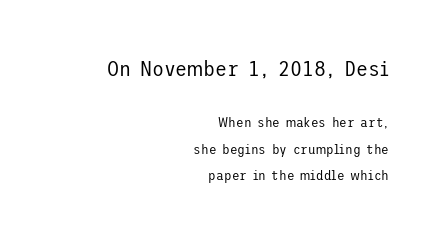
Q: Is the text bold? A: No.
Q: Is the text italic (slanted)? A: No, it is upright.
Q: Is the text underlined? A: No.
Q: How is the paragraph aligned? A: Right-aligned.
Q: Is the spacing between letters normal or unusually wide? A: Normal.
Q: Which block of text is set in a larger size, the first (top) or the second (bottom)? A: The first (top) one.
